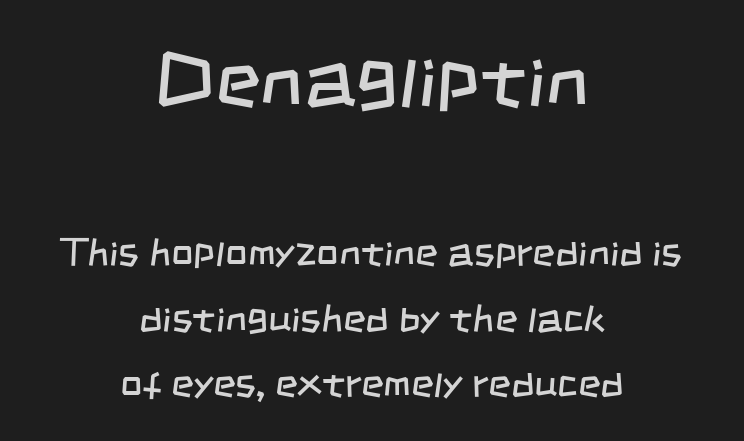
Larger block? The one above; the one below is distinctly smaller. The typeface has the unassuming heft of standard copy or less. The face used here is proportionally spaced, like ordinary book or web type. These lines sit exactly where default settings would place them. Check under the words: just untouched page. The compositor balanced each line on the midline.
